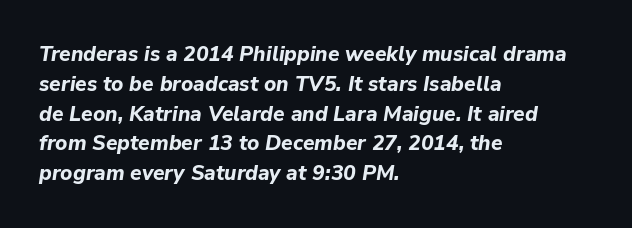
Q: Is the text bold? A: Yes.
Q: Is the text italic (slanted)? A: Yes, it leans right by about 9 degrees.
Q: Is the text underlined? A: No.
Q: How is the paragraph aligned? A: Left-aligned.
Q: Is the spacing between letters normal or unusually wide? A: Normal.
Q: Is the spacing between lines tight, normal or loose? A: Normal.
